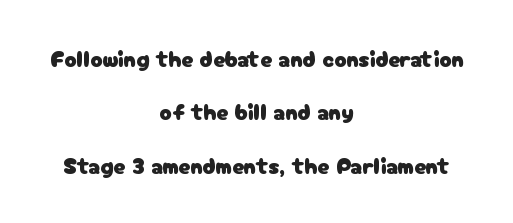
This rendering leaves character spacing at its baseline value. Posture: upright roman. Unmarked baselines from the first word to the last. Vertical spacing — loose. Casual observation: everything's sitting right in the middle.
